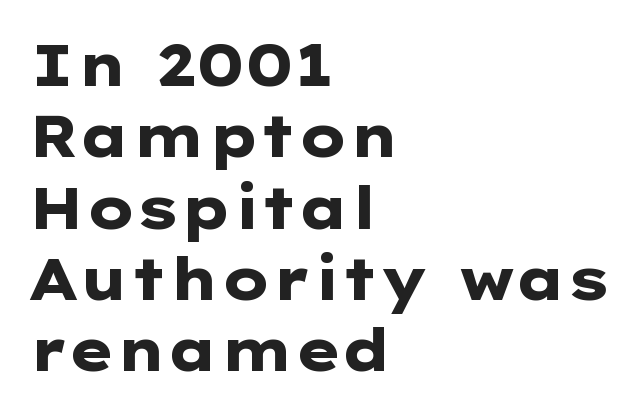
Observe the ordinary spacing: letters are neighbours, not strangers. It's the straight-up-and-down kind of type. A sans-serif font was chosen for this passage. The letters advance in unequal steps, a hallmark of proportional type. The typesetter chose a ragged-right arrangement here.
